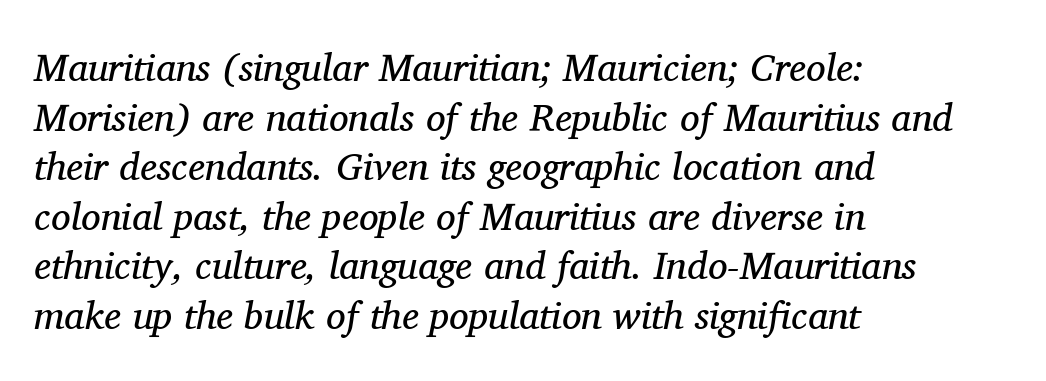
Q: Is the text bold? A: No.
Q: Is the text italic (slanted)? A: Yes, it leans right by about 11 degrees.
Q: Is the typeface a serif or a sans-serif typeface? A: Serif.
Q: Is the text underlined? A: No.
Q: How is the paragraph aligned? A: Left-aligned.
Q: Is the spacing between letters normal or unusually wide? A: Normal.
Q: Is the spacing between lines tight, normal or loose? A: Normal.
Q: Width (condensed, normal, or wide)? A: Normal.
Q: Stroke contrast? A: Medium.
Q: x-height? A: Medium.
Q: Monospaced? A: No.
